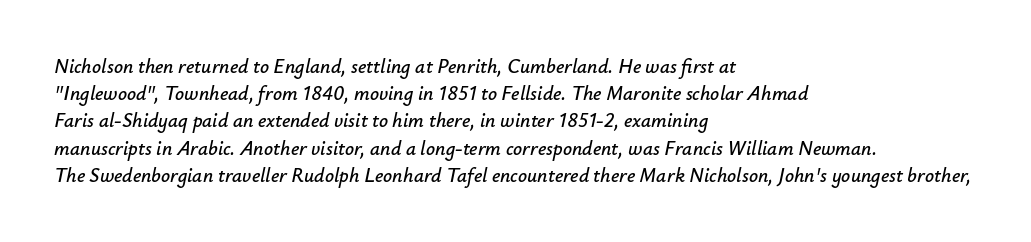
Q: Is the text italic (slanted)? A: Yes, it leans right by about 12 degrees.
Q: Is the text underlined? A: No.
Q: How is the paragraph aligned? A: Left-aligned.
Q: Is the spacing between letters normal or unusually wide? A: Normal.
Q: Is the spacing between lines tight, normal or loose? A: Normal.
